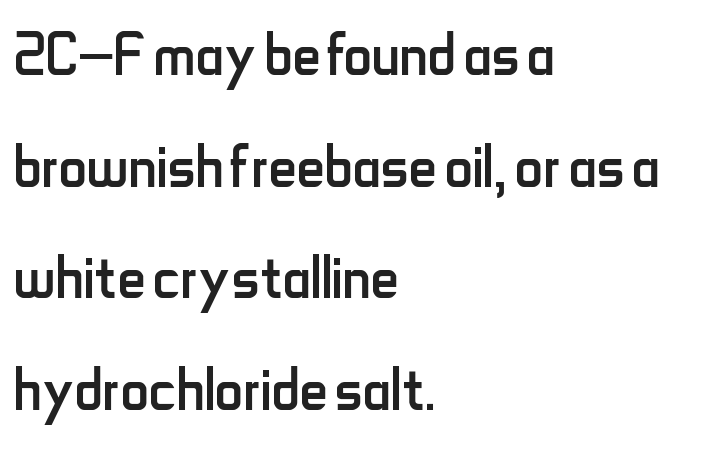
Do the letters lean? They stand straight. Horizontal bands of white between lines are of average thickness. Spacing verdict: proportional, widths tailored to each character. The string is rendered with underlining switched off. Look at the tracking — it's just the regular setting, nothing added.
